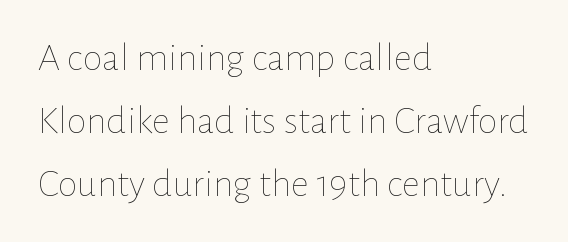
The image shows 40 px thin type, upright; set left-aligned, normal line spacing (1.57x), normal letter spacing, not underlined; low stroke contrast and a medium x-height.
